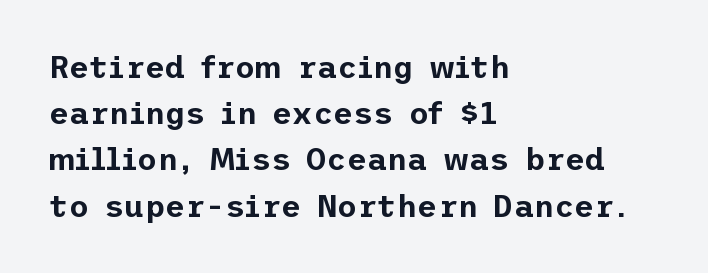
{"serif": "no", "italic": "no", "width": "normal", "stroke_contrast": "low", "x_height": "medium", "underline": "no", "align": "left", "line_spacing": "normal", "line_spacing_ratio": 1.49, "letter_spacing": "normal", "letter_spacing_em": 0.0, "glyph_px": 31}
